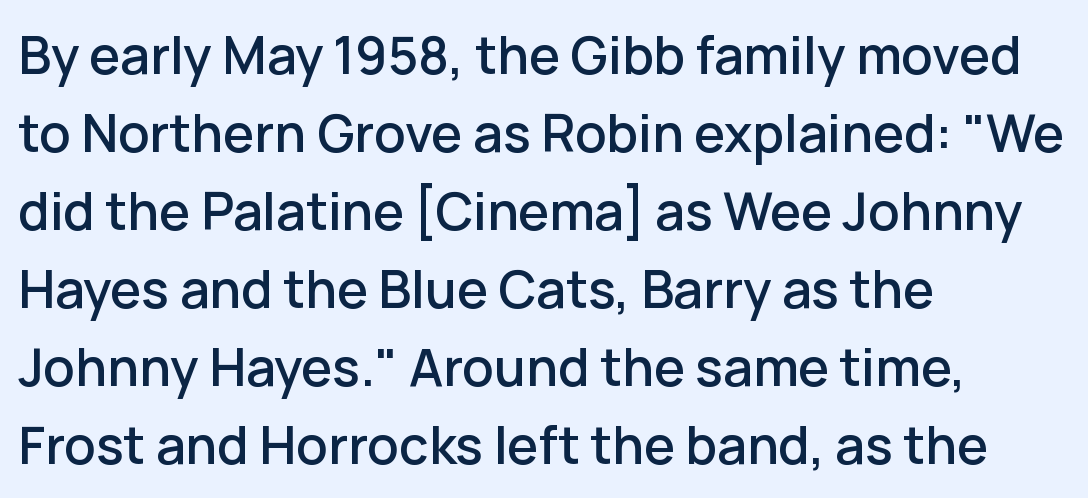
The image shows 52 px sans-serif type, upright; set left-aligned, normal line spacing (1.5x), normal letter spacing, not underlined; low stroke contrast and a medium x-height.
